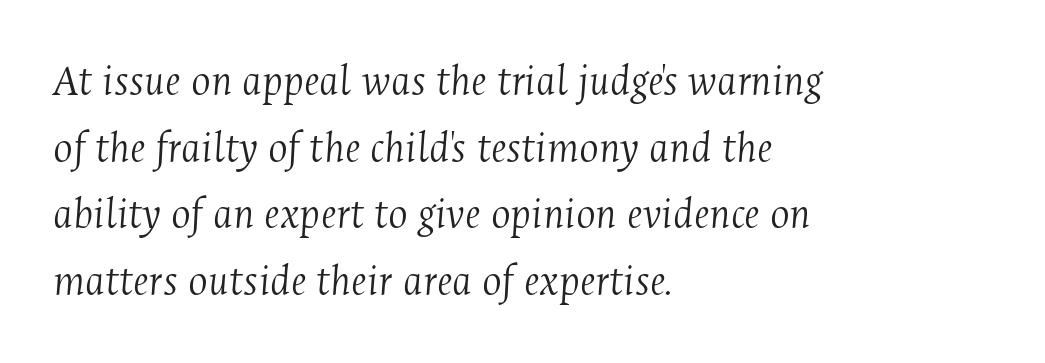
The image shows 46 px light, condensed serif type, italic (leaning right); set left-aligned, normal line spacing (1.45x), normal letter spacing, not underlined; medium stroke contrast and a medium x-height.
